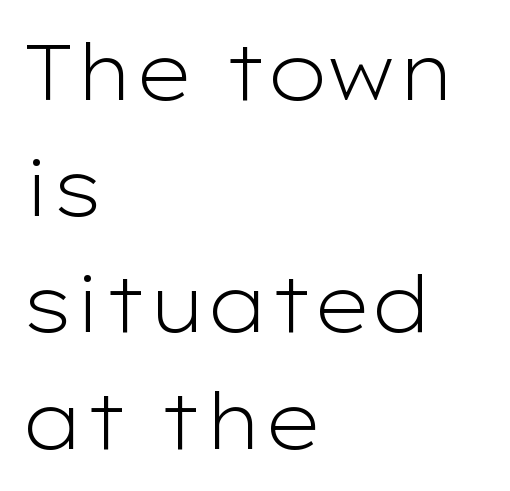
{"serif": "no", "italic": "no", "bold": "no", "weight": "light", "width": "wide", "stroke_contrast": "low", "x_height": "medium", "monospaced": "no", "underline": "no", "align": "left", "line_spacing": "normal", "line_spacing_ratio": 1.49, "letter_spacing": "normal", "letter_spacing_em": 0.0, "glyph_px": 78}
